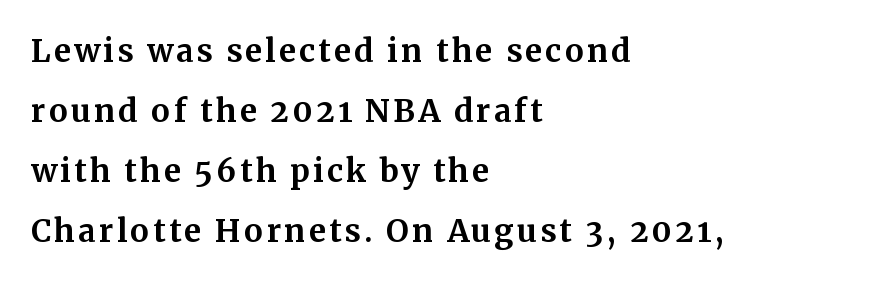
The passage shown stacks its lines with a broad gap. Clear beneath every line of the passage. Posture: straight, roman, zero tilt. Is this a fixed-width face? No — the glyphs have proportional, varying widths. Weight check: bold — yes, fully.
